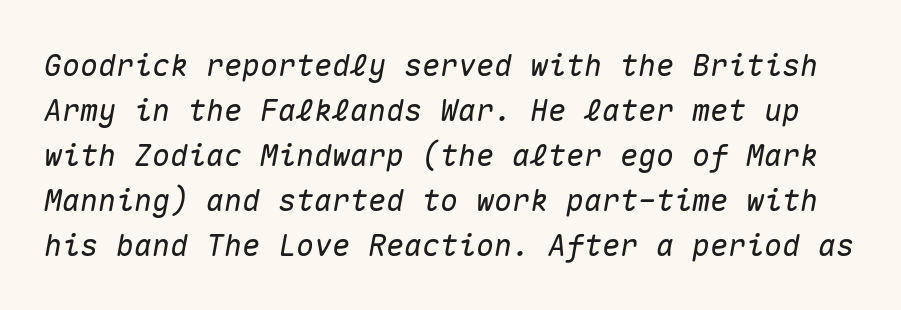
{"italic": "yes", "lean": "right", "slant_degrees": 10, "width": "normal", "stroke_contrast": "medium", "x_height": "medium", "monospaced": "yes", "underline": "no", "line_spacing": "normal", "line_spacing_ratio": 1.5, "letter_spacing": "normal", "letter_spacing_em": 0.0, "glyph_px": 30}
